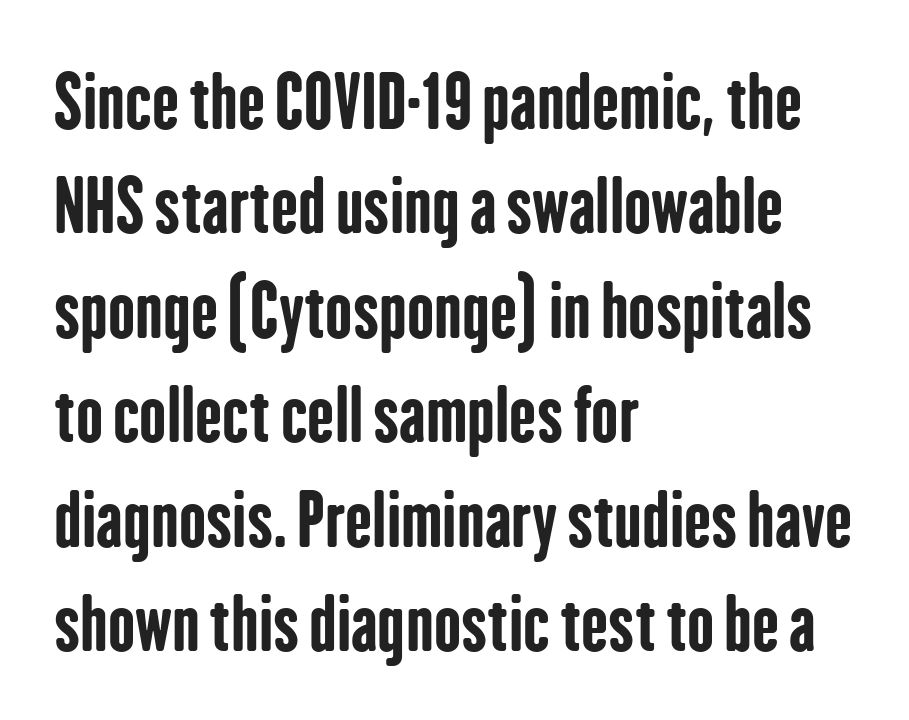
The image shows 72 px bold, condensed sans-serif type, upright; set left-aligned, normal line spacing (1.45x), normal letter spacing, not underlined; low stroke contrast and a medium x-height.
